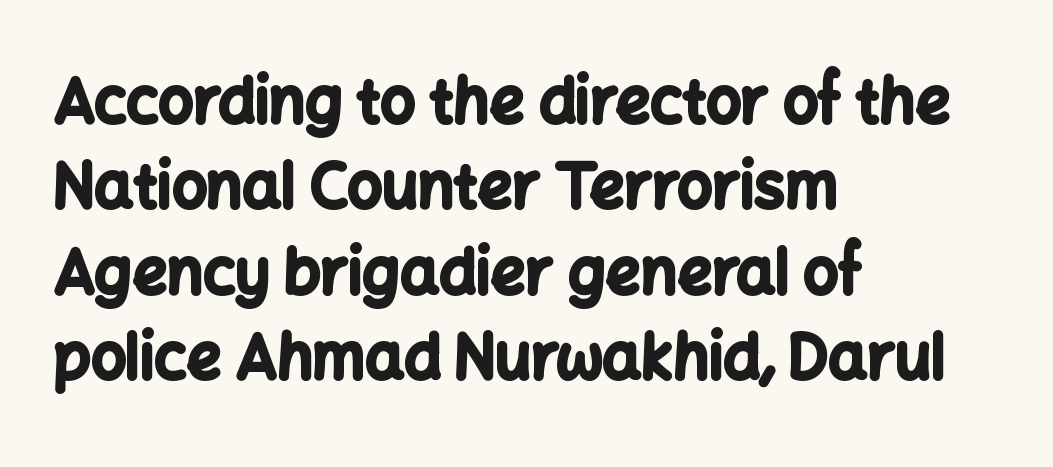
The image shows 61 px bold sans-serif type, upright; set left-aligned, normal line spacing (1.4x), normal letter spacing, not underlined; low stroke contrast and a medium x-height.
